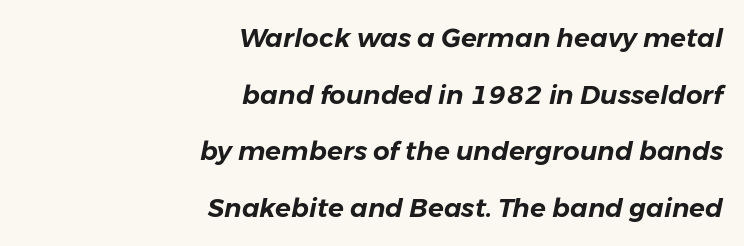
Q: Is the text italic (slanted)? A: Yes, it leans right by about 11 degrees.
Q: Is the text underlined? A: No.
Q: How is the paragraph aligned? A: Right-aligned.
Q: Is the spacing between letters normal or unusually wide? A: Normal.
Q: Is the spacing between lines tight, normal or loose? A: Loose.
